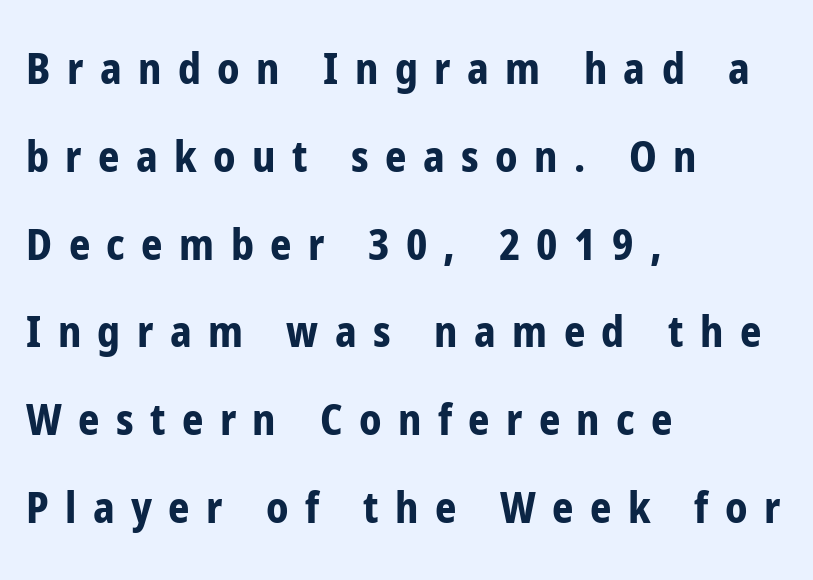
Is this a fixed-width face? No — the glyphs have proportional, varying widths. Do the letters lean? They stand straight. Descenders are the only things crossing below the line. Leading is clearly above the norm, producing a sparse column.
